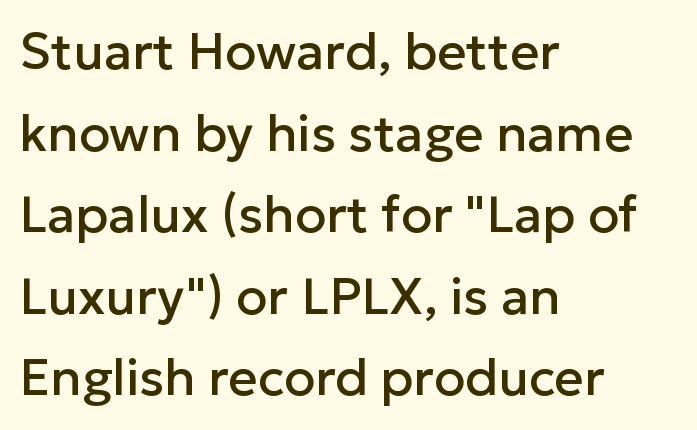
Q: Is the text italic (slanted)? A: No, it is upright.
Q: Is the typeface a serif or a sans-serif typeface? A: Sans-serif.
Q: Is the text underlined? A: No.
Q: How is the paragraph aligned? A: Left-aligned.
Q: Is the spacing between letters normal or unusually wide? A: Normal.
Q: Is the spacing between lines tight, normal or loose? A: Normal.
Q: Width (condensed, normal, or wide)? A: Normal.
Q: Stroke contrast? A: Low.
Q: x-height? A: Medium.
Q: Monospaced? A: No.
